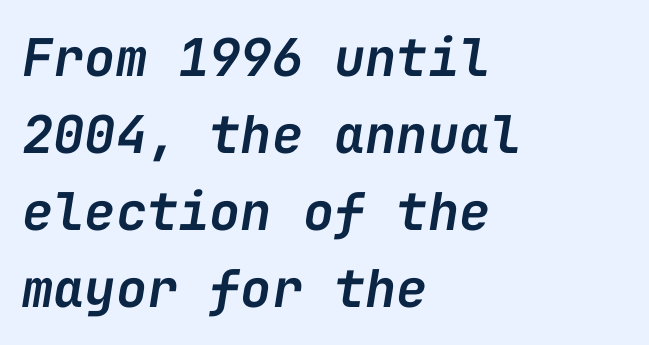
The image shows 52 px semibold type, italic (leaning right), monospaced; set left-aligned, normal line spacing (1.48x), normal letter spacing, not underlined; low stroke contrast and a medium x-height.
